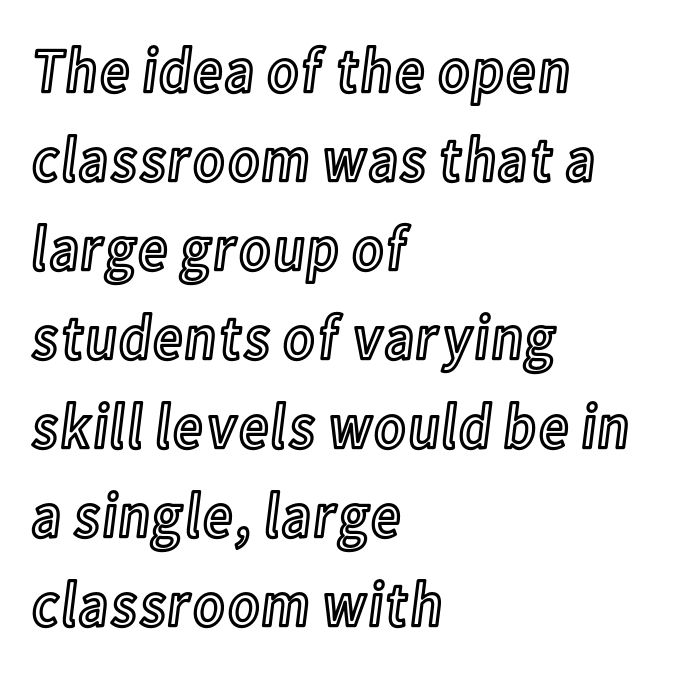
The image shows 64 px condensed type; set left-aligned, normal line spacing (1.39x), normal letter spacing, not underlined; a medium x-height.
